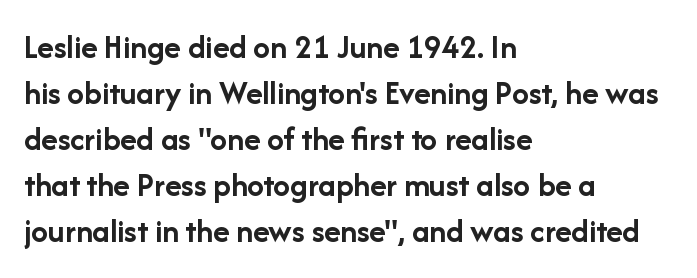
A typesetter would call this proportional, since set widths differ per character. The passage shown is not underscored anywhere. Caption: multi-line text, flush left, ragged right. What stands out about the letter spacing? Nothing — it is the standard amount. Each letter's strokes conclude bluntly, with no projecting serifs.
